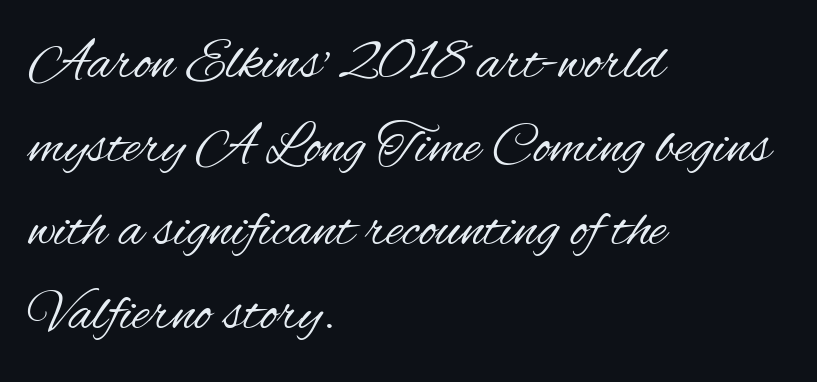
{"serif": "no", "bold": "no", "weight": "regular", "width": "condensed", "stroke_contrast": "medium", "x_height": "small", "monospaced": "no", "underline": "no", "align": "left", "line_spacing": "normal", "line_spacing_ratio": 1.44, "letter_spacing": "normal", "letter_spacing_em": 0.0, "glyph_px": 58}
